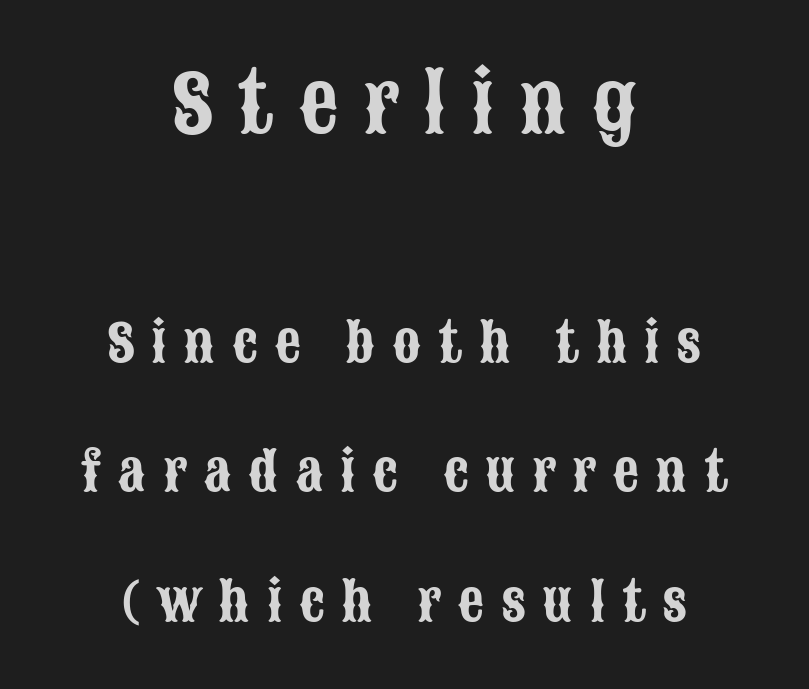
Unlike italic type, these characters show no tilt at all. Neither beginnings nor endings align; midpoints do. The line-height multiplier appears high, well above default. Do the characters align in a grid? No, the font is proportional. How are the letters spaced? Widely, with obvious added tracking. The first block has been scaled up relative to the second.
